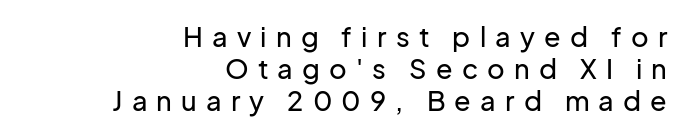
{"italic": "no", "underline": "no", "align": "right", "line_spacing_ratio": 1.18, "letter_spacing": "wide", "letter_spacing_em": 0.34, "glyph_px": 27}
